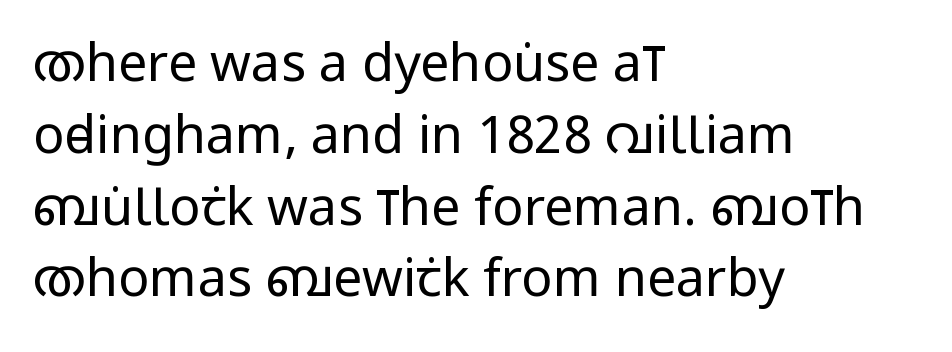
Q: Is the text bold? A: No.
Q: Is the text italic (slanted)? A: No, it is upright.
Q: Is the typeface a serif or a sans-serif typeface? A: Sans-serif.
Q: Is the text underlined? A: No.
Q: How is the paragraph aligned? A: Left-aligned.
Q: Is the spacing between letters normal or unusually wide? A: Normal.
Q: Is the spacing between lines tight, normal or loose? A: Normal.
Q: Width (condensed, normal, or wide)? A: Condensed.
Q: Stroke contrast? A: Low.
Q: x-height? A: Large.
Q: Monospaced? A: No.
